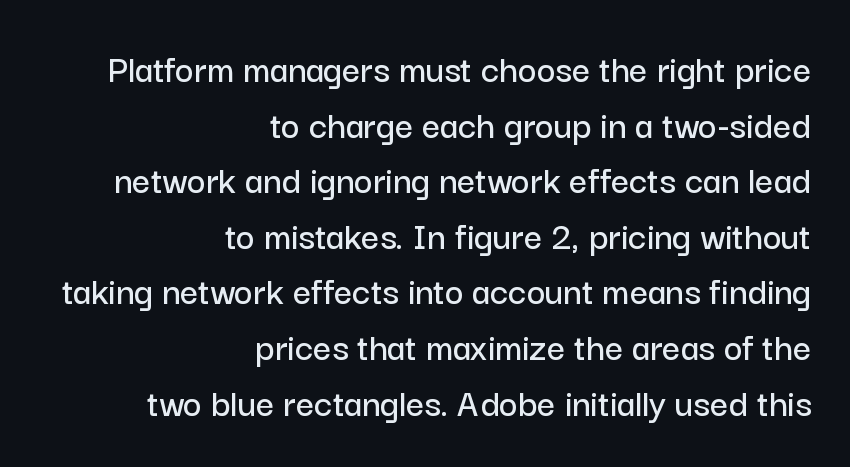
Looks like regular typesetting: each glyph gets only the width it needs. Characters follow at the spacing the type designer built in. A typesetter would call this leading conventional body-copy spacing. Is there any slant? The stems are plumb. Notice how the passage keeps a crisp vertical edge on the right only.
